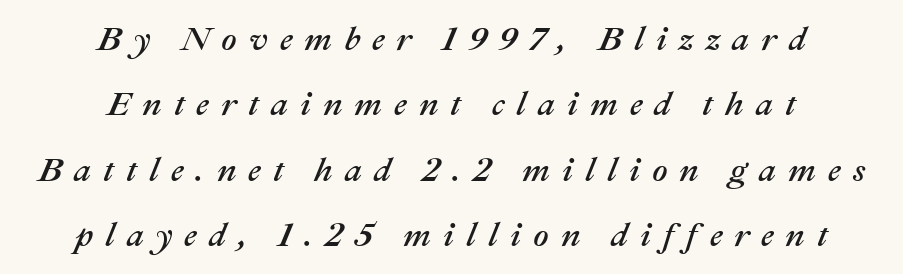
Short and long lines alike share a common midpoint. Words float on clear page, feet unadorned. Do the characters align in a grid? No, the font is proportional. The lines are spread far apart with generous leading. What stands out about the letter spacing? Its width — letters are far apart.
